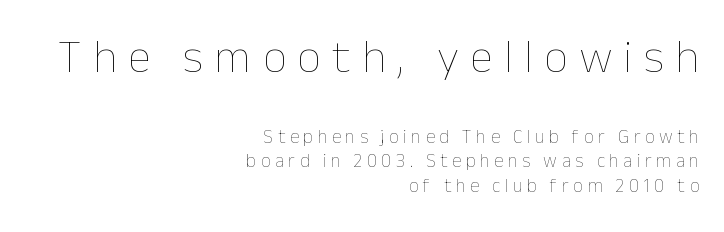
{"italic": "no", "bold": "no", "weight": "thin", "width": "normal", "stroke_contrast": "low", "x_height": "medium", "monospaced": "no", "underline": "no", "align": "right", "line_spacing": "normal", "line_spacing_ratio": 1.3, "letter_spacing": "wide", "letter_spacing_em": 0.24, "larger_block": "first", "size_ratio": 2.47, "glyph_px": 47}
